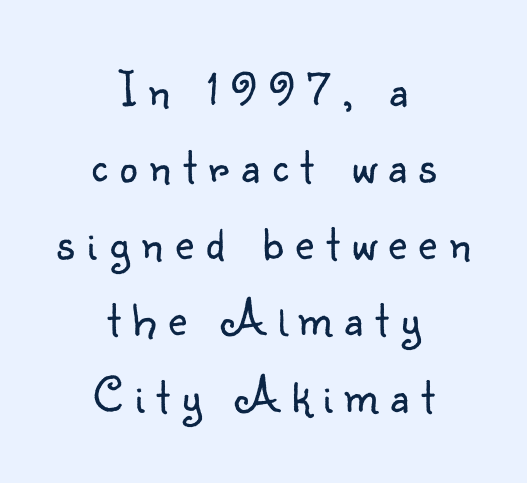
The block of text has a typical density, with ordinary space between rows. A typesetter would call this heavily tracked-out type. Unlike italic type, these characters show no tilt at all. Classification — sans serif.
